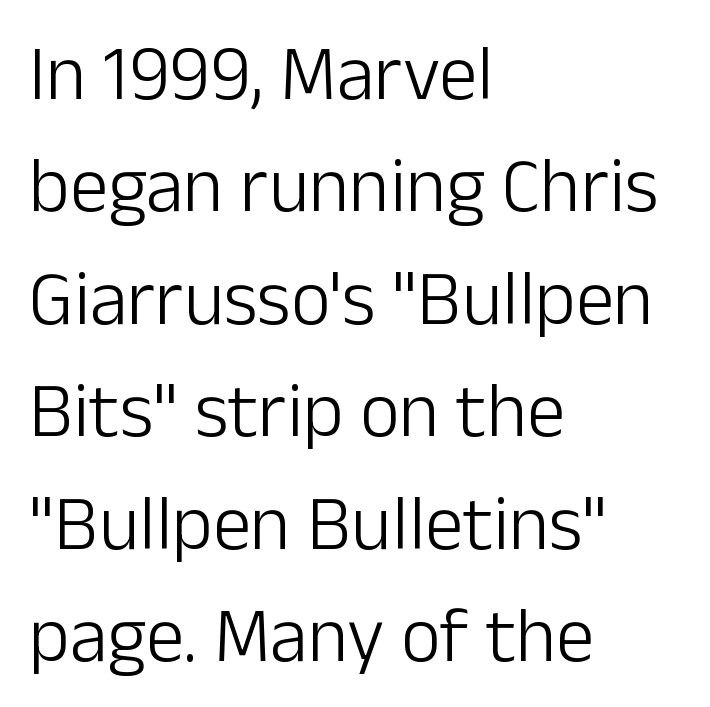
{"serif": "no", "italic": "no", "bold": "no", "weight": "light", "width": "normal", "stroke_contrast": "low", "x_height": "medium", "monospaced": "no", "underline": "no", "align": "left", "line_spacing": "normal", "line_spacing_ratio": 1.46, "letter_spacing": "normal", "letter_spacing_em": 0.0, "glyph_px": 77}
